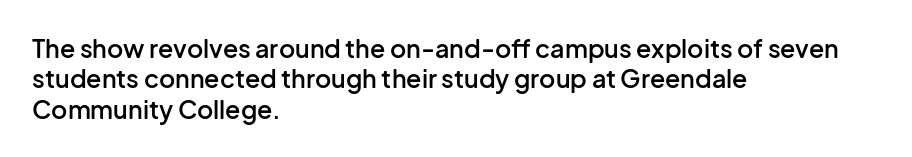
{"italic": "no", "bold": "semi", "underline": "no", "align": "left", "line_spacing_ratio": 1.22, "letter_spacing": "normal", "letter_spacing_em": 0.0, "glyph_px": 25}
